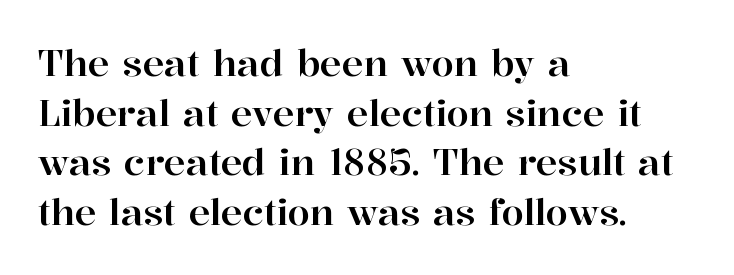
There is no visible air inserted between adjacent glyphs. If you measured baseline to baseline, you'd find a middling distance. Casual observation: everything's shoved over to the left. Each letter keeps its own natural width here, so spacing adapts to shape. Just letters on the line, the space beneath them empty. Posture: straight, roman, zero tilt.
